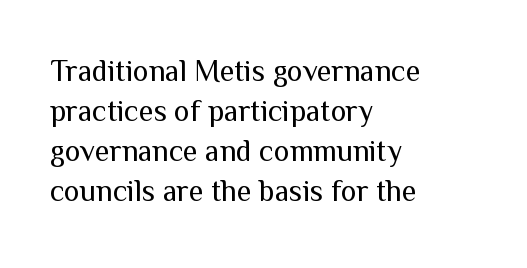
The image shows 30 px regular-weight sans-serif type, upright; set left-aligned, normal line spacing (1.33x), normal letter spacing, not underlined; medium stroke contrast and a medium x-height.
